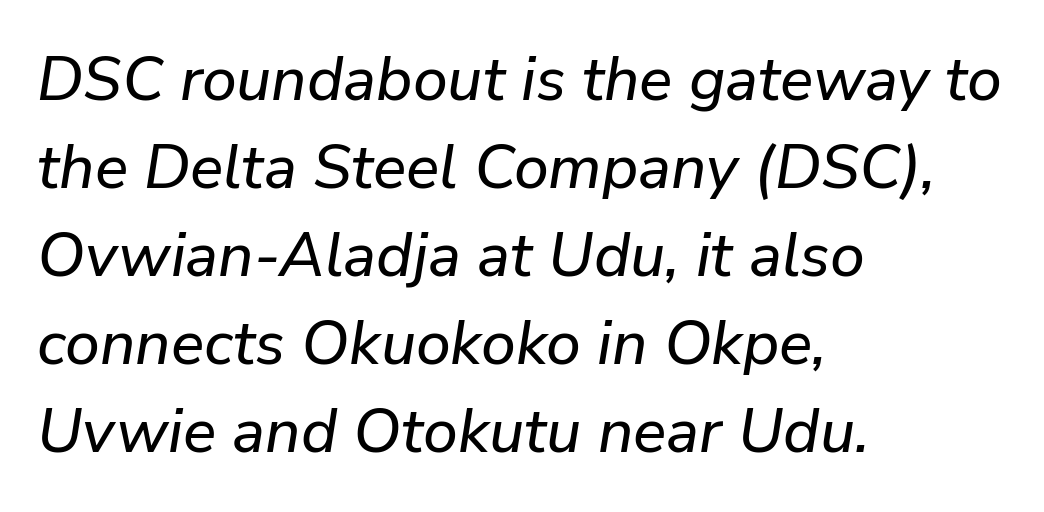
Q: Is the text italic (slanted)? A: Yes, it leans right by about 9 degrees.
Q: Is the text underlined? A: No.
Q: How is the paragraph aligned? A: Left-aligned.
Q: Is the spacing between letters normal or unusually wide? A: Normal.
Q: Is the spacing between lines tight, normal or loose? A: Normal.
Q: Width (condensed, normal, or wide)? A: Normal.
Q: Stroke contrast? A: Low.
Q: x-height? A: Medium.
Q: Monospaced? A: No.
